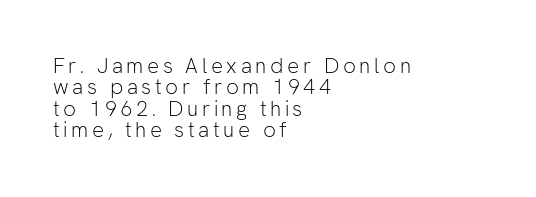
{"italic": "no", "bold": "no", "underline": "no", "align": "left", "line_spacing": "tight", "line_spacing_ratio": 1.02, "glyph_px": 21}
